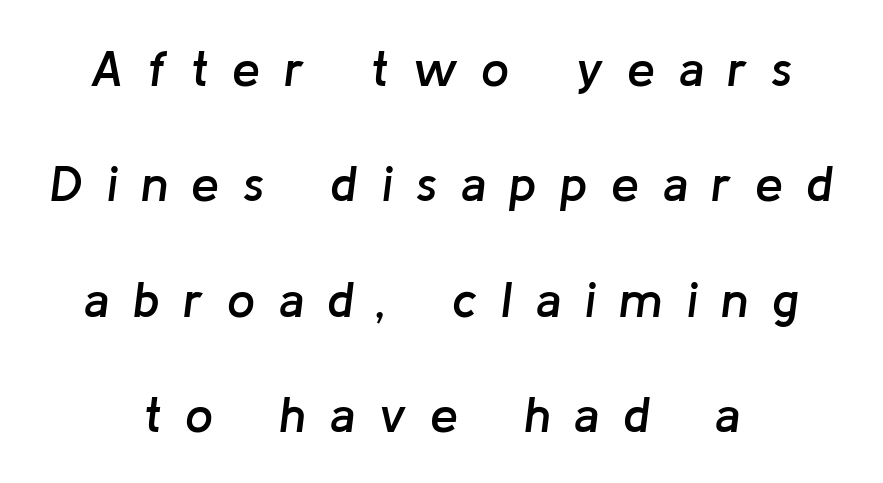
{"italic": "yes", "lean": "right", "slant_degrees": 8, "bold": "semi", "weight": "semibold", "width": "normal", "stroke_contrast": "low", "x_height": "medium", "monospaced": "no", "underline": "no", "align": "center", "line_spacing": "loose", "line_spacing_ratio": 2.31, "letter_spacing": "wide", "letter_spacing_em": 0.47, "glyph_px": 50}
